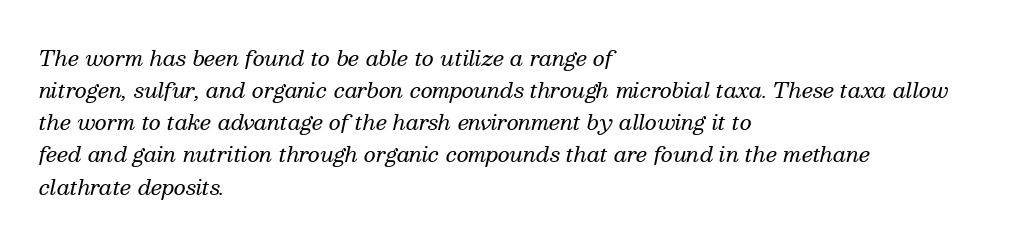
{"italic": "yes", "lean": "right", "slant_degrees": 13, "bold": "no", "underline": "no", "align": "left", "line_spacing": "normal", "line_spacing_ratio": 1.53, "letter_spacing": "normal", "letter_spacing_em": 0.0, "glyph_px": 21}
